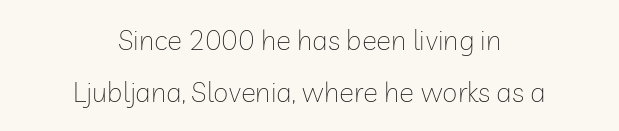
Q: Is the text bold? A: No.
Q: Is the text italic (slanted)? A: No, it is upright.
Q: Is the typeface a serif or a sans-serif typeface? A: Sans-serif.
Q: Is the text underlined? A: No.
Q: How is the paragraph aligned? A: Centered.
Q: Is the spacing between letters normal or unusually wide? A: Normal.
Q: Width (condensed, normal, or wide)? A: Normal.
Q: Stroke contrast? A: Low.
Q: x-height? A: Medium.
Q: Monospaced? A: No.
